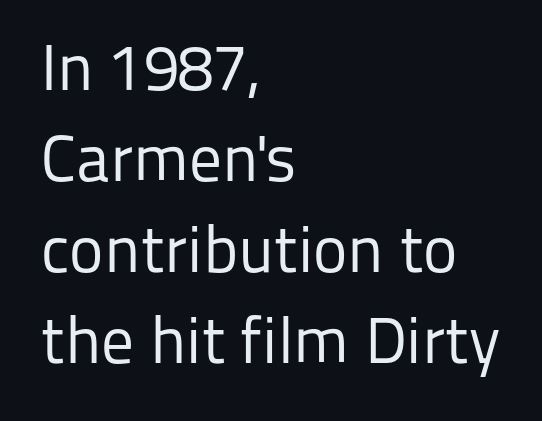
{"serif": "no", "italic": "no", "bold": "no", "weight": "regular", "width": "normal", "stroke_contrast": "low", "x_height": "medium", "monospaced": "no", "underline": "no", "align": "left", "line_spacing": "normal", "line_spacing_ratio": 1.4, "letter_spacing": "normal", "letter_spacing_em": 0.0, "glyph_px": 65}
